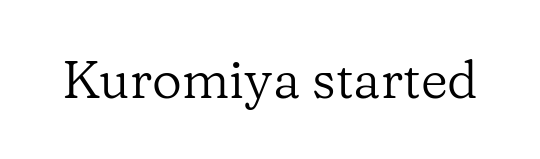
{"serif": "yes", "italic": "no", "bold": "no", "weight": "regular", "width": "normal", "stroke_contrast": "low", "x_height": "medium", "monospaced": "no", "underline": "no", "letter_spacing": "normal", "letter_spacing_em": 0.0, "glyph_px": 52}
